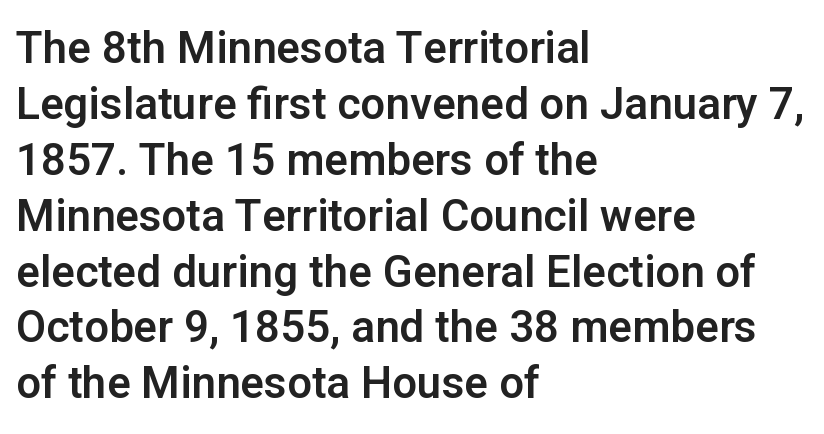
The image shows 44 px sans-serif type, upright; set left-aligned, normal line spacing (1.27x), normal letter spacing, not underlined; low stroke contrast and a medium x-height.
